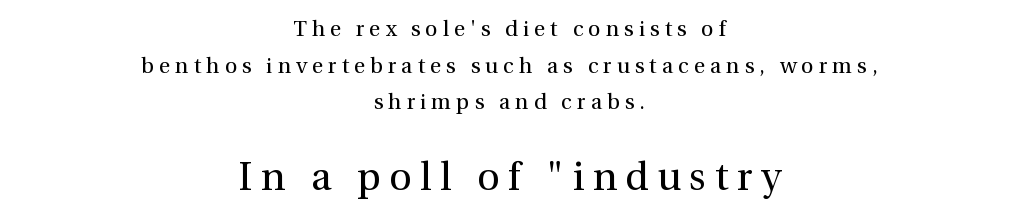
The words here are not underlined. This rendering widens character spacing well past its baseline value. Yep, those are serifs on the letters. The font is comparable to plain body text, perhaps lighter.
